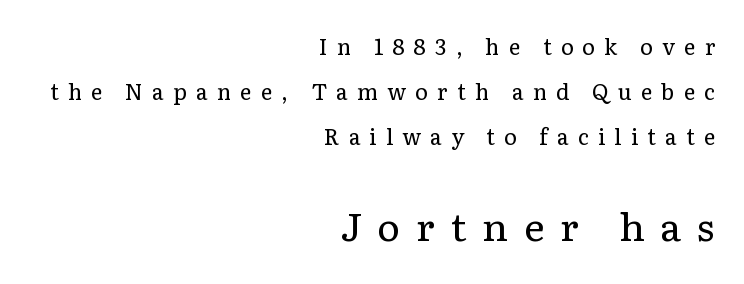
{"serif": "yes", "italic": "no", "bold": "no", "weight": "regular", "width": "normal", "stroke_contrast": "low", "x_height": "medium", "monospaced": "no", "underline": "no", "align": "right", "line_spacing": "loose", "line_spacing_ratio": 2.05, "letter_spacing": "wide", "letter_spacing_em": 0.41, "larger_block": "second", "size_ratio": 1.77, "glyph_px": 39}
